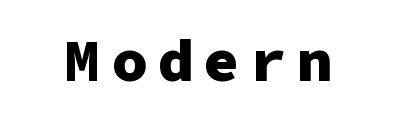
{"serif": "no", "italic": "no", "bold": "yes", "weight": "heavy", "width": "normal", "stroke_contrast": "low", "x_height": "medium", "monospaced": "yes", "underline": "no", "glyph_px": 61}
